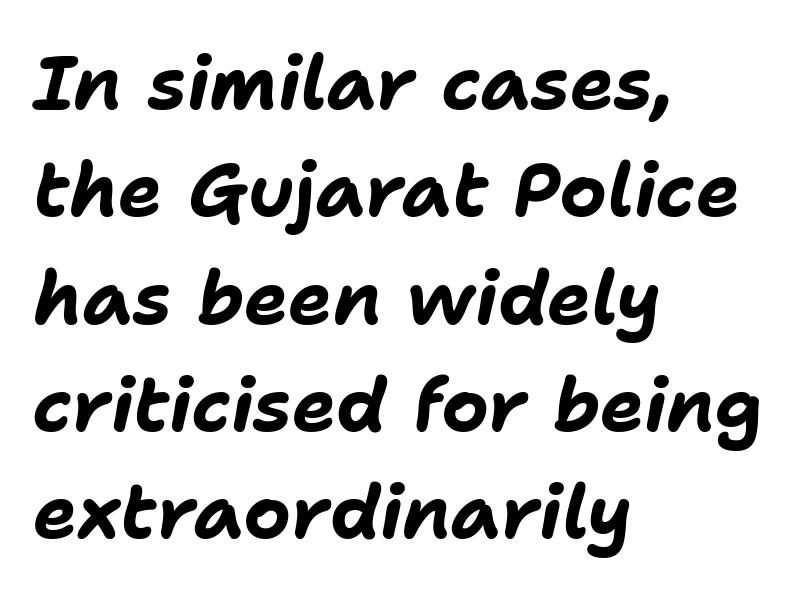
The horizontal fit of the characters is conventional and even. I'd describe the lettering as bold — thick and assertive. The paragraph shown leans on its left margin. The rendering applies a slant to the glyphs. A typesetter would call this proportional, since set widths differ per character.
